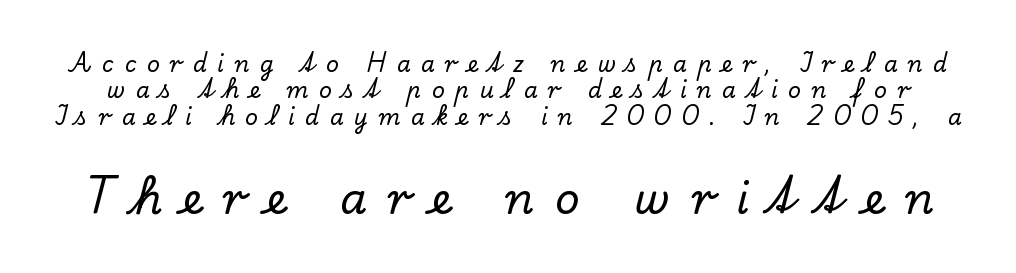
Size contrast runs from small at the top to large at the bottom. The letters advance in unequal steps, a hallmark of proportional type. The font family rendered here belongs to the serif group. Honestly, there is no underline to notice here at all.
